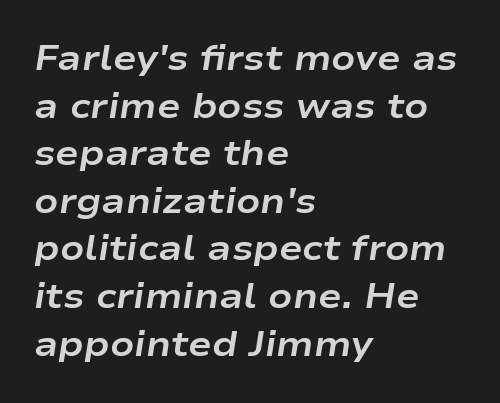
All the whitespace from short lines collects on the right. Vertically, the passage feels balanced, rows spaced as you'd expect. How heavy is the stroke? Heavy — this is a bold. You could call the tracking neutral — neither tight nor loose.
